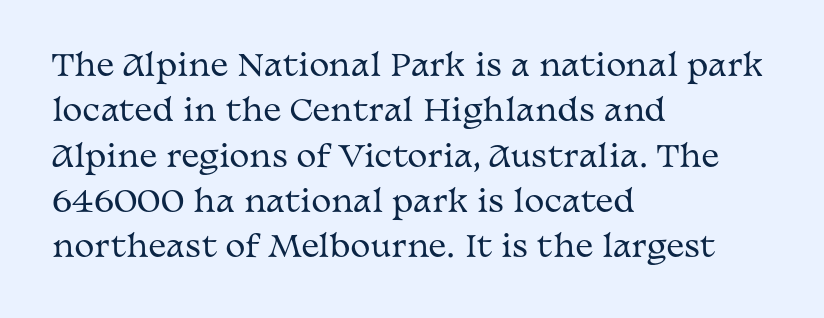
Q: Is the text bold? A: No.
Q: Is the text italic (slanted)? A: No, it is upright.
Q: Is the typeface a serif or a sans-serif typeface? A: Serif.
Q: Is the text underlined? A: No.
Q: How is the paragraph aligned? A: Left-aligned.
Q: Is the spacing between letters normal or unusually wide? A: Normal.
Q: Is the spacing between lines tight, normal or loose? A: Normal.
Q: Width (condensed, normal, or wide)? A: Wide.
Q: Stroke contrast? A: Medium.
Q: x-height? A: Medium.
Q: Monospaced? A: No.
